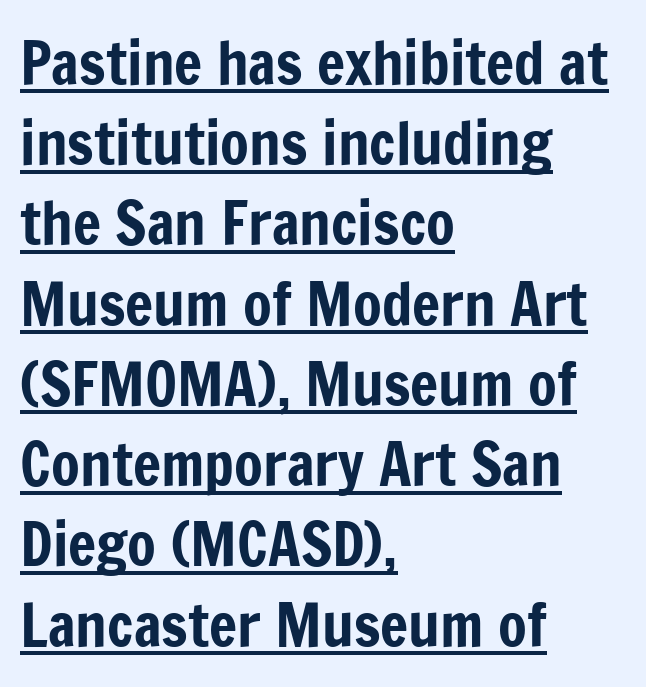
The axis of the letterforms is exactly vertical. Line spacing here is normal. The letters sit at their default tracking, neither squeezed nor spread. The passage shown is typed in a proportional face where columns would drift. The rendering anchors every line to the left-hand side. Are there feet on the stems? There aren't — it's a sans.
